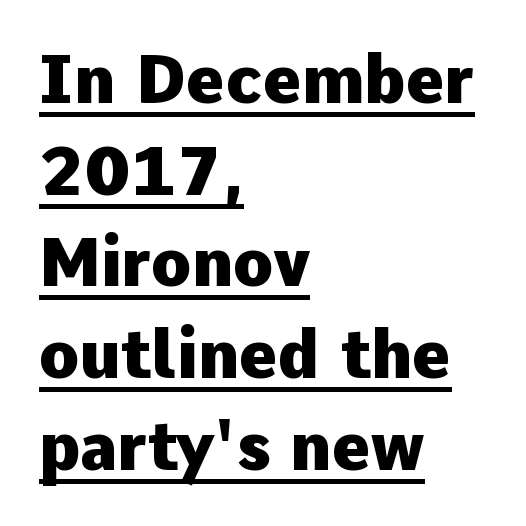
The gaps between neighbouring characters are ordinary and unremarkable. The strokes are fattened all the way to bold. The font family rendered here belongs to the sans-serif group. The lettering stays uniformly vertical, giving the passage a roman look.
